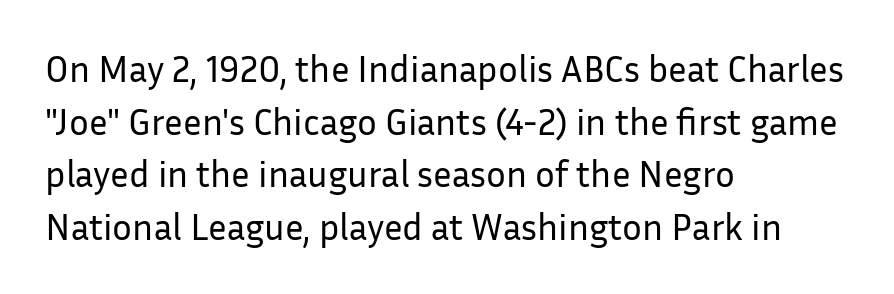
Is there much room between lines? A standard amount, neither cramped nor airy. The paragraph shown leans on its left margin. Spacing between characters is what you'd get straight out of the box. A typesetter would mark this as roman, not italic. The weight tops out at a normal text grade.
